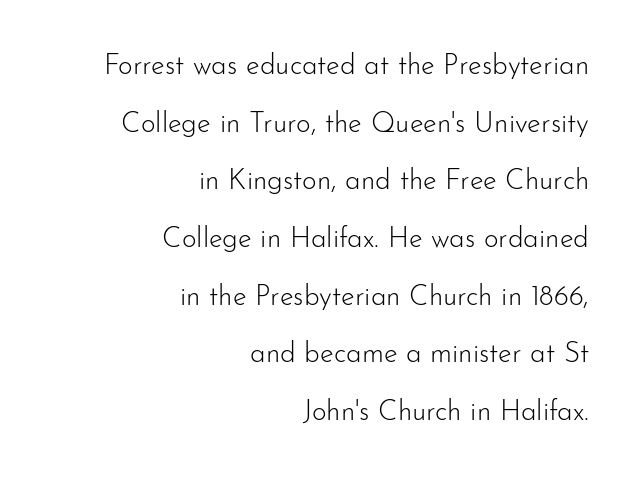
{"serif": "no", "italic": "no", "bold": "no", "weight": "light", "width": "normal", "stroke_contrast": "low", "x_height": "small", "monospaced": "no", "underline": "no", "align": "right", "line_spacing": "loose", "line_spacing_ratio": 2.06, "letter_spacing": "normal", "letter_spacing_em": 0.0, "glyph_px": 28}
